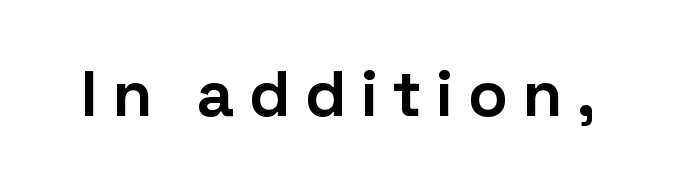
On the weight axis this lands at bold, roughly 700. Serifs: no, the terminals of the letterforms are clean. The zone under the glyphs is completely vacant. Note the varied advance widths — an 'i' is clearly narrower than an 'm'.
